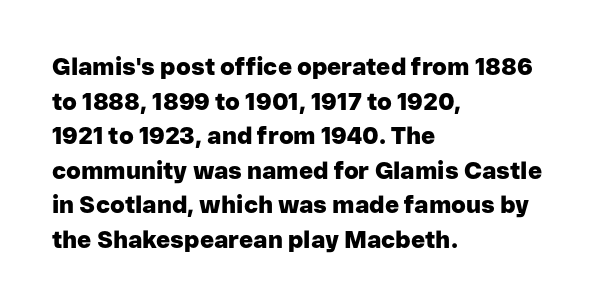
Q: Is the text bold? A: Yes.
Q: Is the text italic (slanted)? A: No, it is upright.
Q: Is the text underlined? A: No.
Q: How is the paragraph aligned? A: Left-aligned.
Q: Is the spacing between letters normal or unusually wide? A: Normal.
Q: Is the spacing between lines tight, normal or loose? A: Normal.
